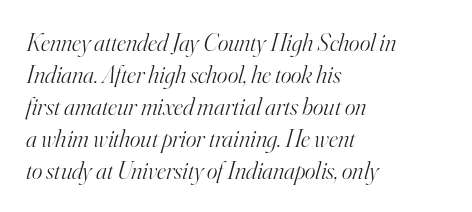
The image shows 25 px text type, italic (leaning right); set left-aligned, normal line spacing (1.28x), normal letter spacing, not underlined.
